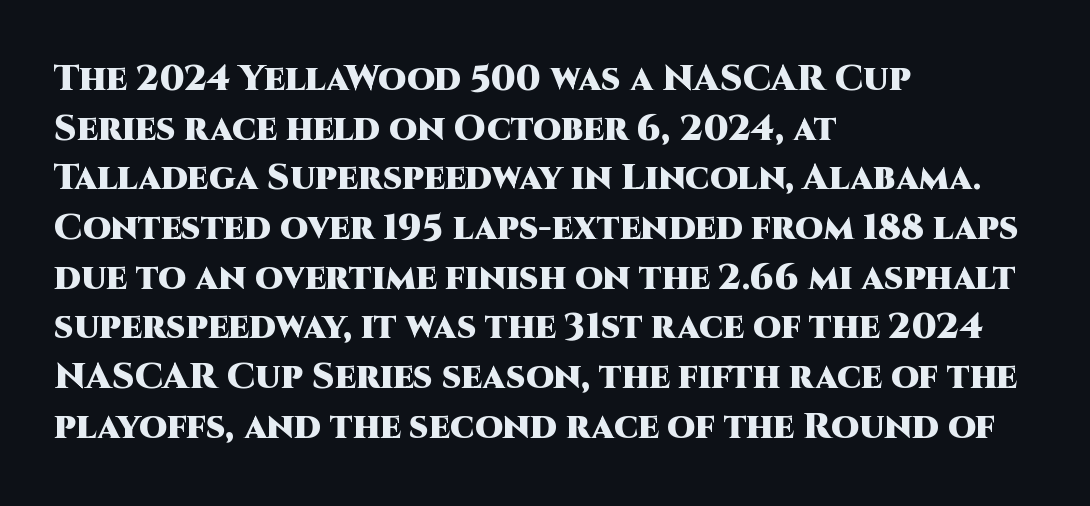
{"serif": "no", "italic": "no", "bold": "yes", "weight": "heavy", "width": "normal", "stroke_contrast": "high", "x_height": "large", "monospaced": "no", "underline": "no", "align": "left", "line_spacing": "normal", "line_spacing_ratio": 1.38, "letter_spacing": "normal", "letter_spacing_em": 0.0, "glyph_px": 36}
